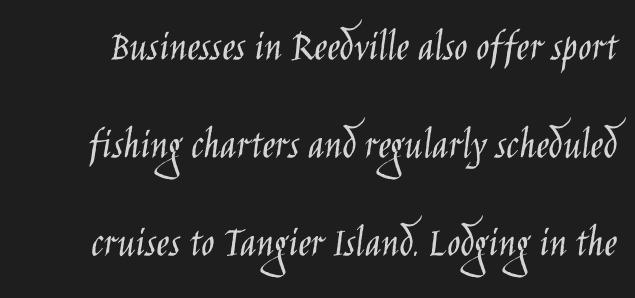
Q: Is the text bold? A: No.
Q: Is the text italic (slanted)? A: Yes.
Q: Is the typeface a serif or a sans-serif typeface? A: Sans-serif.
Q: Is the text underlined? A: No.
Q: Is the spacing between letters normal or unusually wide? A: Normal.
Q: Is the spacing between lines tight, normal or loose? A: Loose.
Q: Width (condensed, normal, or wide)? A: Condensed.
Q: Stroke contrast? A: Low.
Q: x-height? A: Large.
Q: Monospaced? A: No.
